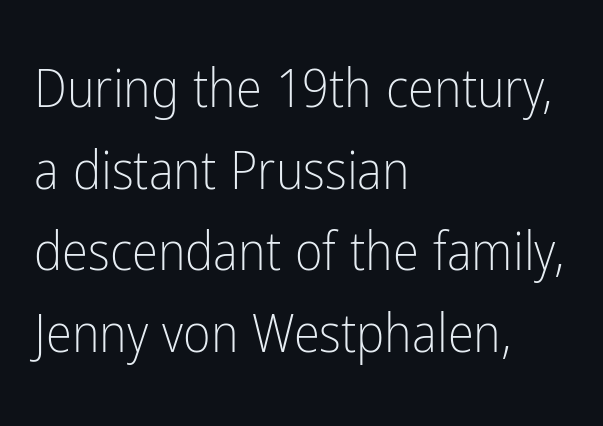
Character widths vary here, with narrow letters taking less room than wide ones. Stroke thickness stays within the range of a standard reading face or lighter. Ordinary non-slanted type is in use. The paragraph shown leans on its left margin. Compared with typical body copy, the letter spacing here is the same. How would I describe the line gaps? Plain and ordinary.
